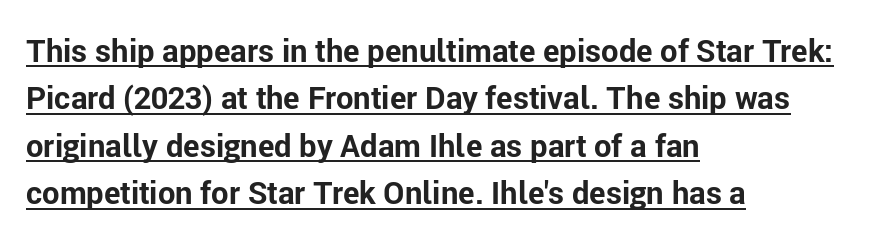
{"serif": "no", "italic": "no", "bold": "yes", "weight": "bold", "width": "normal", "stroke_contrast": "low", "x_height": "medium", "monospaced": "no", "underline": "yes", "align": "left", "line_spacing": "normal", "line_spacing_ratio": 1.53, "letter_spacing": "normal", "letter_spacing_em": 0.0, "glyph_px": 31}
